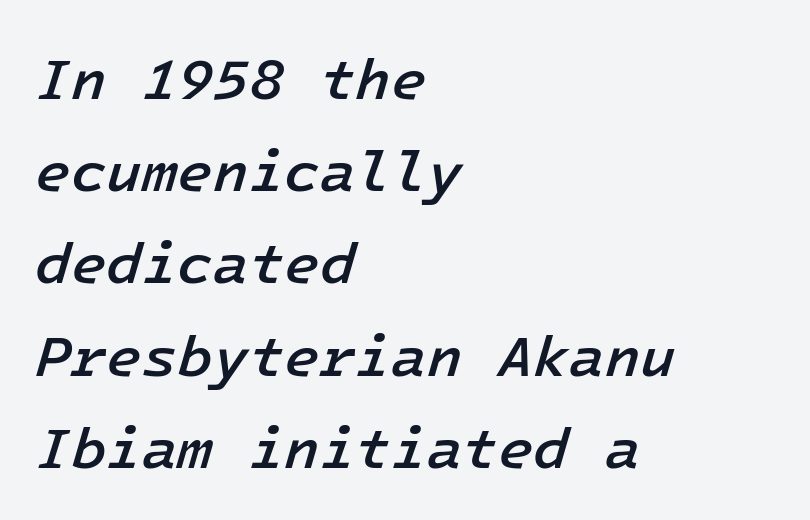
The image shows 58 px semibold type, italic (leaning right); set left-aligned, normal line spacing (1.59x), normal letter spacing, not underlined; low stroke contrast and a medium x-height.
